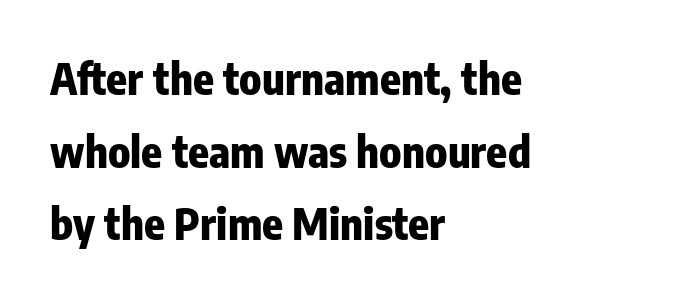
Q: Is the text bold? A: Yes.
Q: Is the text italic (slanted)? A: No, it is upright.
Q: Is the typeface a serif or a sans-serif typeface? A: Sans-serif.
Q: Is the text underlined? A: No.
Q: How is the paragraph aligned? A: Left-aligned.
Q: Is the spacing between letters normal or unusually wide? A: Normal.
Q: Is the spacing between lines tight, normal or loose? A: Normal.
Q: Width (condensed, normal, or wide)? A: Condensed.
Q: Stroke contrast? A: Low.
Q: x-height? A: Medium.
Q: Monospaced? A: No.
